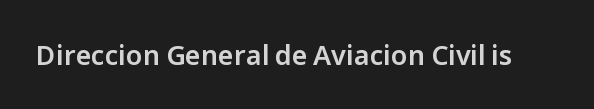
{"italic": "no", "underline": "no", "letter_spacing": "normal", "letter_spacing_em": 0.0, "glyph_px": 27}
